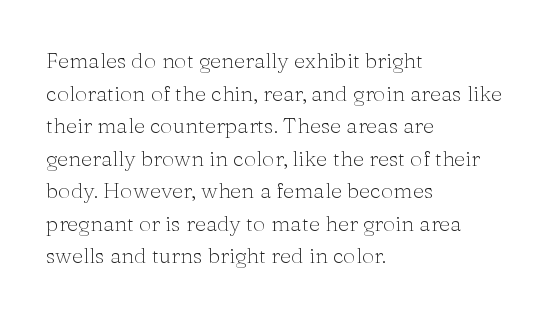
Q: Is the text bold? A: No.
Q: Is the text italic (slanted)? A: No, it is upright.
Q: Is the text underlined? A: No.
Q: How is the paragraph aligned? A: Left-aligned.
Q: Is the spacing between letters normal or unusually wide? A: Normal.
Q: Is the spacing between lines tight, normal or loose? A: Normal.
